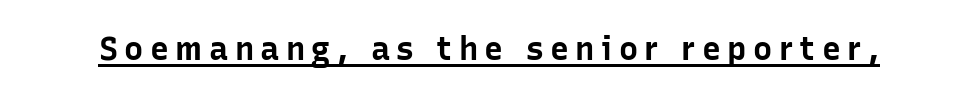
The image shows 32 px bold sans-serif type, upright; set unusually wide letter spacing (+0.2 em), underlined; low stroke contrast and a medium x-height.
